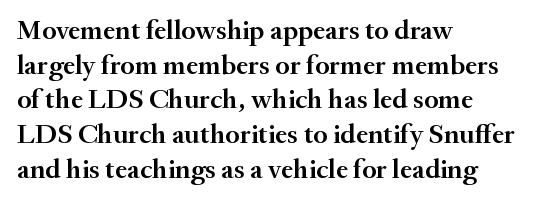
{"serif": "yes", "italic": "no", "bold": "semi", "weight": "semibold", "width": "normal", "stroke_contrast": "medium", "x_height": "small", "monospaced": "no", "underline": "no", "align": "left", "line_spacing_ratio": 1.24, "letter_spacing": "normal", "letter_spacing_em": 0.0, "glyph_px": 28}
